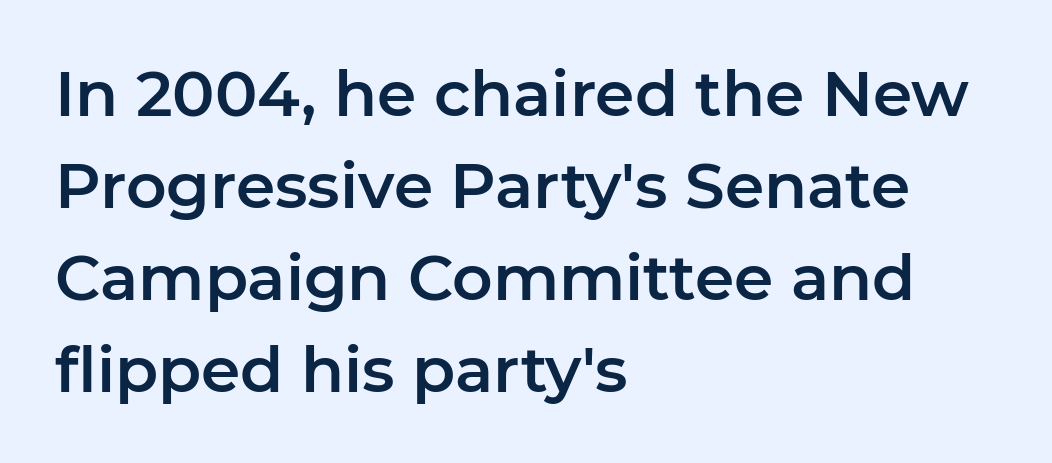
{"serif": "no", "italic": "no", "width": "normal", "stroke_contrast": "low", "x_height": "medium", "monospaced": "no", "underline": "no", "align": "left", "line_spacing": "normal", "line_spacing_ratio": 1.46, "letter_spacing": "normal", "letter_spacing_em": 0.0, "glyph_px": 63}
